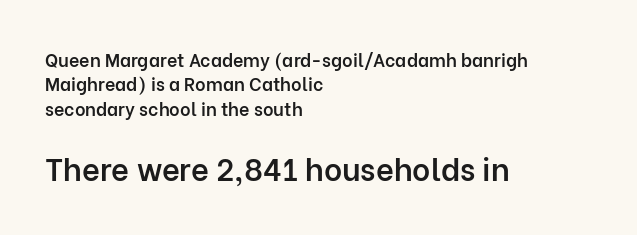
The image shows 31 px semibold sans-serif type, upright; set left-aligned, normal line spacing (1.35x), normal letter spacing, not underlined; the second (bottom) block is 1.72x larger; low stroke contrast and a medium x-height.
